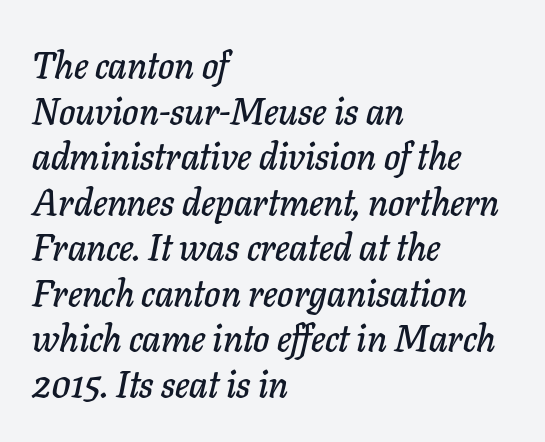
The font's italic variant was chosen for this text. Notice how the passage keeps a crisp vertical edge on the left only. A typesetter would call this proportional, since set widths differ per character. What stands out about the letter spacing? Nothing — it is the standard amount. Descenders are the only things crossing below the line.
